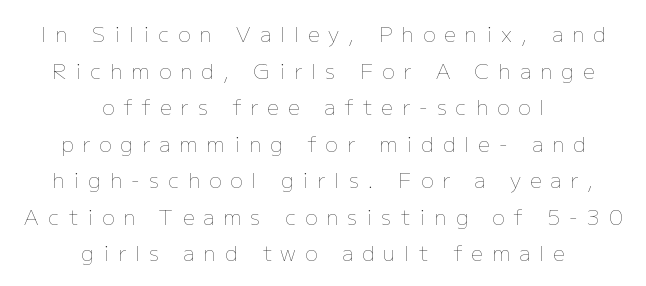
{"italic": "no", "bold": "no", "underline": "no", "align": "center", "line_spacing_ratio": 1.74, "letter_spacing": "wide", "letter_spacing_em": 0.43, "glyph_px": 21}
